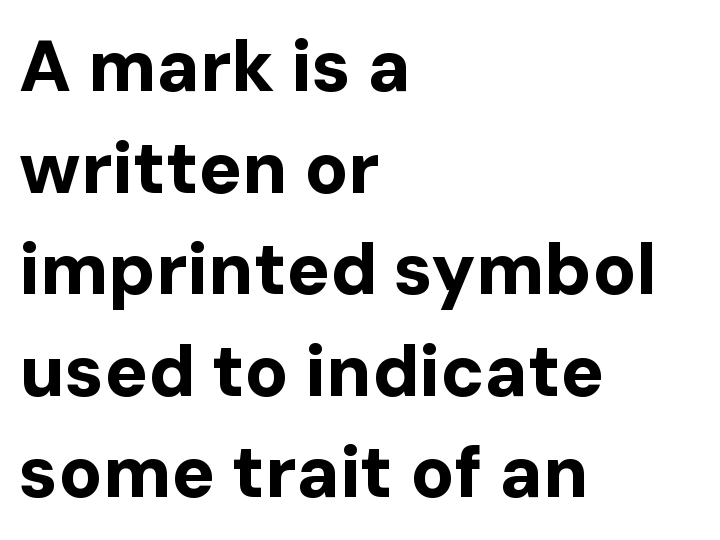
The image shows 72 px bold sans-serif type, upright; set left-aligned, normal line spacing (1.41x), normal letter spacing, not underlined; low stroke contrast and a medium x-height.
